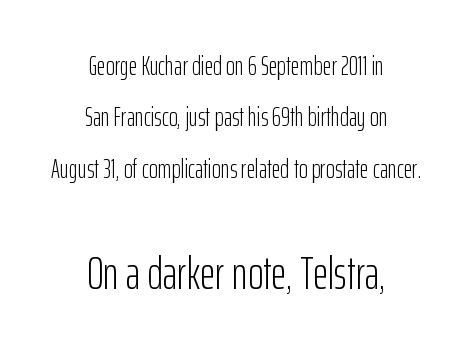
Q: Is the text bold? A: No.
Q: Is the text italic (slanted)? A: No, it is upright.
Q: Is the typeface a serif or a sans-serif typeface? A: Sans-serif.
Q: Is the text underlined? A: No.
Q: How is the paragraph aligned? A: Centered.
Q: Is the spacing between letters normal or unusually wide? A: Normal.
Q: Is the spacing between lines tight, normal or loose? A: Loose.
Q: Which block of text is set in a larger size, the first (top) or the second (bottom)? A: The second (bottom) one.
Q: Width (condensed, normal, or wide)? A: Condensed.
Q: Stroke contrast? A: Low.
Q: x-height? A: Medium.
Q: Monospaced? A: No.
